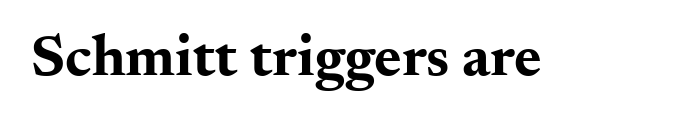
{"serif": "yes", "italic": "no", "bold": "yes", "weight": "bold", "width": "wide", "stroke_contrast": "medium", "x_height": "small", "monospaced": "no", "underline": "no", "letter_spacing": "normal", "letter_spacing_em": 0.0, "glyph_px": 59}
